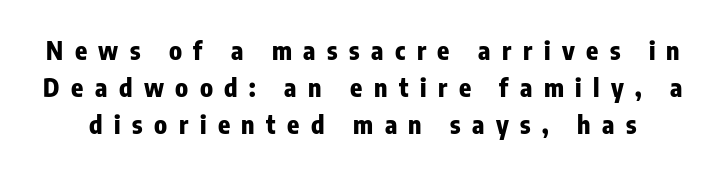
Q: Is the text bold? A: Yes.
Q: Is the text italic (slanted)? A: No, it is upright.
Q: Is the text underlined? A: No.
Q: Is the spacing between letters normal or unusually wide? A: Unusually wide.
Q: Is the spacing between lines tight, normal or loose? A: Normal.
